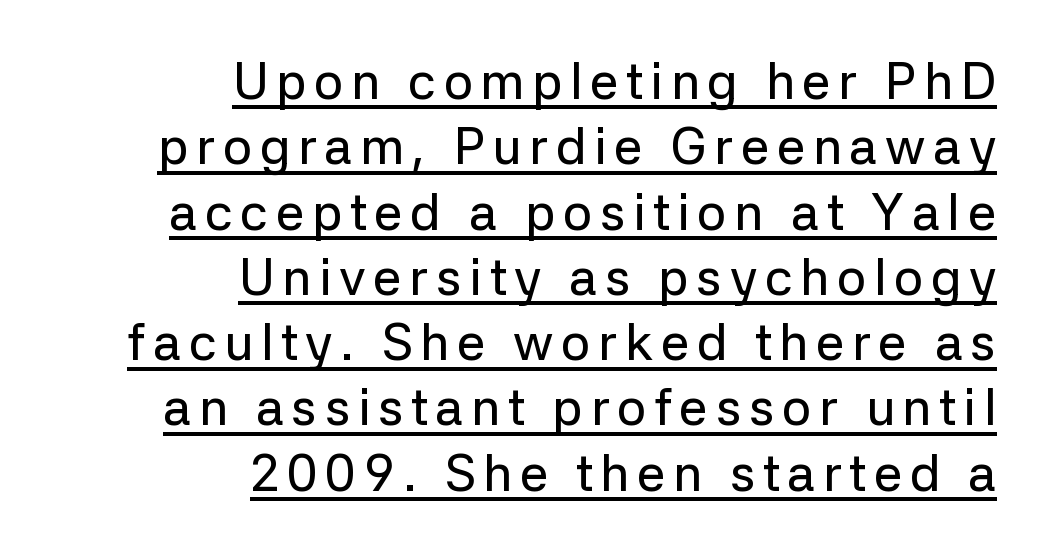
The image shows 51 px sans-serif type, upright; set right-aligned, normal line spacing (1.28x), underlined; low stroke contrast and a medium x-height.
